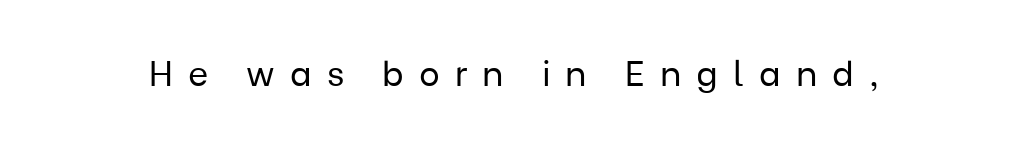
Stroke mass is kept to a normal reading level or below. The axis of the letterforms is exactly vertical. The font family rendered here belongs to the sans-serif group. The words here are not underlined.
